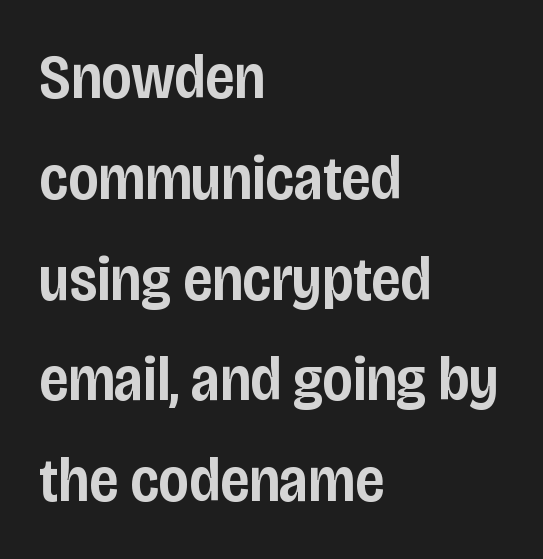
{"serif": "no", "italic": "no", "bold": "semi", "weight": "semibold", "width": "condensed", "stroke_contrast": "low", "x_height": "large", "monospaced": "no", "underline": "no", "align": "left", "line_spacing": "normal", "line_spacing_ratio": 1.6, "letter_spacing": "normal", "letter_spacing_em": 0.0, "glyph_px": 63}
